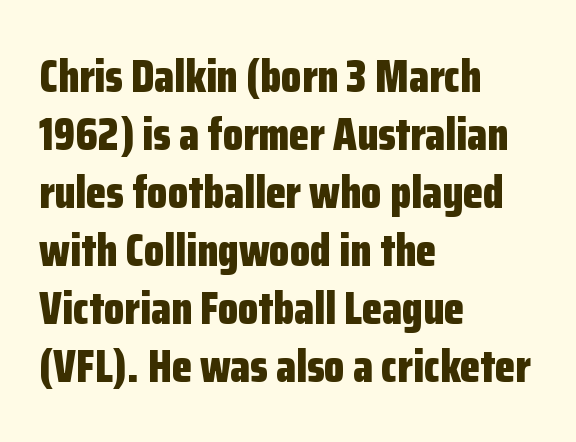
{"serif": "no", "italic": "no", "bold": "yes", "weight": "bold", "width": "condensed", "stroke_contrast": "low", "x_height": "medium", "monospaced": "no", "underline": "no", "align": "left", "line_spacing": "normal", "line_spacing_ratio": 1.26, "letter_spacing": "normal", "letter_spacing_em": 0.0, "glyph_px": 46}
